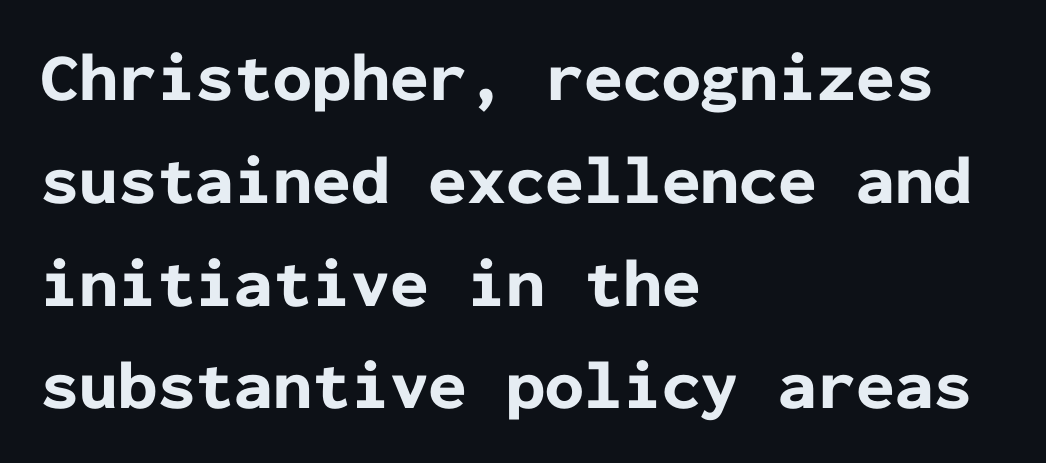
The image shows 69 px bold sans-serif type, upright, monospaced; set left-aligned, normal line spacing (1.49x), normal letter spacing, not underlined; low stroke contrast and a medium x-height.
